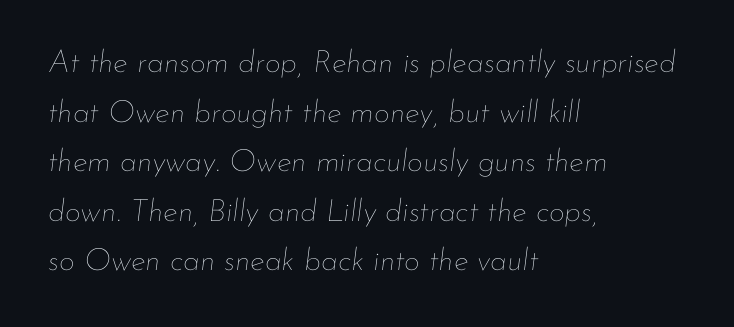
{"italic": "yes", "lean": "right", "slant_degrees": 7, "bold": "no", "weight": "thin", "width": "normal", "stroke_contrast": "low", "x_height": "small", "monospaced": "no", "underline": "no", "align": "left", "line_spacing": "normal", "line_spacing_ratio": 1.6, "letter_spacing": "normal", "letter_spacing_em": 0.0, "glyph_px": 31}
